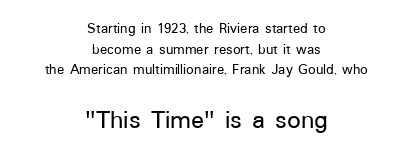
{"italic": "no", "underline": "no", "align": "center", "line_spacing": "normal", "line_spacing_ratio": 1.37, "letter_spacing": "normal", "letter_spacing_em": 0.0, "larger_block": "second", "size_ratio": 1.8, "glyph_px": 27}
